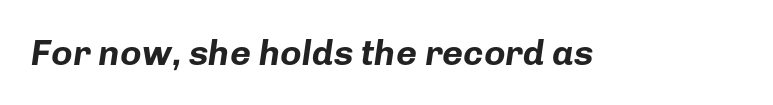
The passage shown is typed in a proportional face where columns would drift. Look at the tracking — it's just the regular setting, nothing added. You'd pick this weight for a headline — it's a proper bold. Letters rest on an invisible, unmarked baseline. Designer's note — italics engaged.
